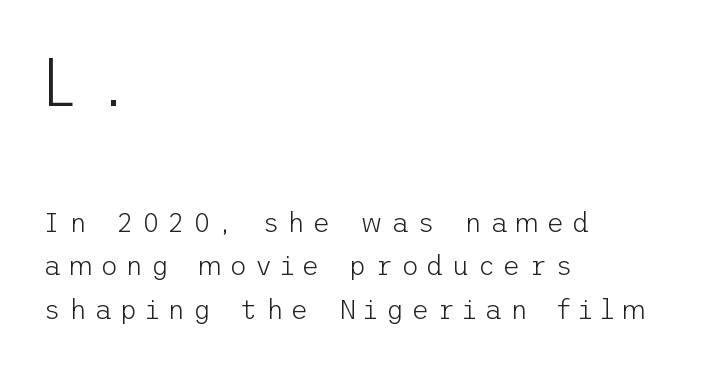
The line-height multiplier appears to be the usual default. Is the block centered? No — it sits flush against the left margin. No italicization has been applied; the sample stays upright. The foot of each line stays bare and open. Are there feet on the stems? There aren't — it's a sans. Typesetter's note — upper block bumped up in size, lower block left smaller.
